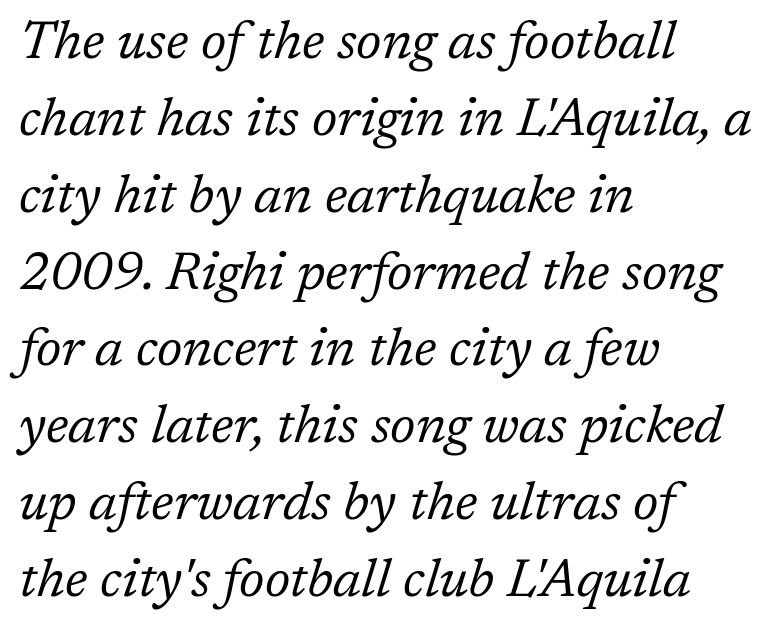
The image shows 53 px regular-weight serif type, italic (leaning right); set left-aligned, normal line spacing (1.45x), normal letter spacing, not underlined; low stroke contrast and a medium x-height.
